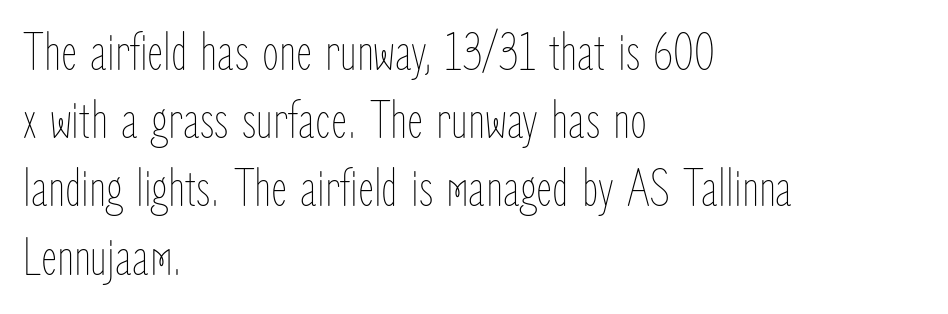
Each letter keeps its own natural width here, so spacing adapts to shape. Observe the ordinary spacing: letters are neighbours, not strangers. Stem width sits at or under what a default text font uses. Vertical strokes here are truly vertical.
